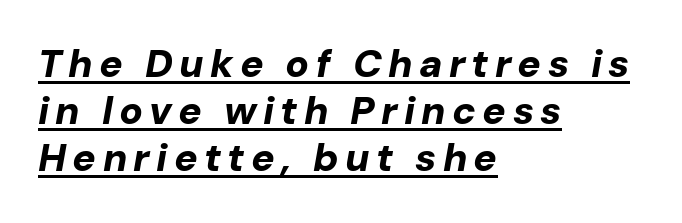
The image shows 39 px bold type, italic (leaning right); set left-aligned, line spacing 1.21x, underlined; low stroke contrast and a medium x-height.
